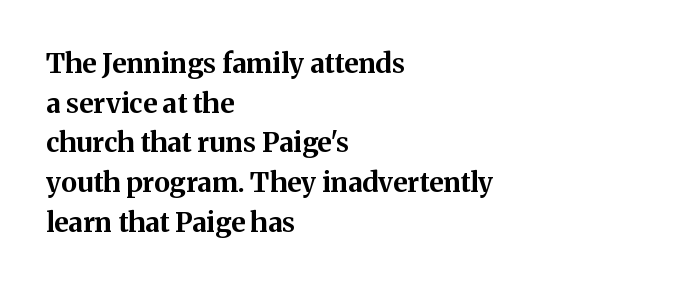
{"italic": "no", "bold": "yes", "underline": "no", "align": "left", "line_spacing": "normal", "line_spacing_ratio": 1.47, "letter_spacing": "normal", "letter_spacing_em": 0.0, "glyph_px": 27}
